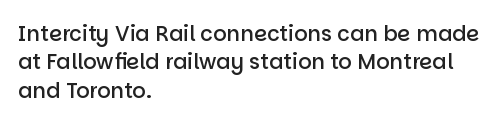
The image shows 21 px text type, upright; set left-aligned, normal line spacing (1.35x), normal letter spacing, not underlined.
